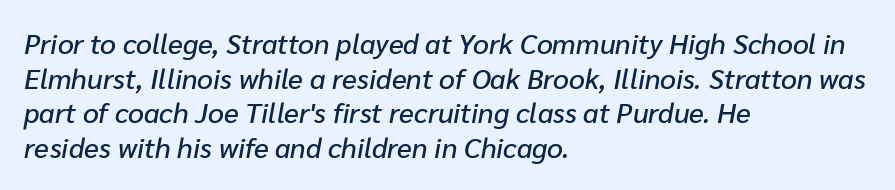
The image shows 28 px text type, italic (leaning right); set left-aligned, line spacing 1.24x, normal letter spacing, not underlined; low stroke contrast and a medium x-height.
